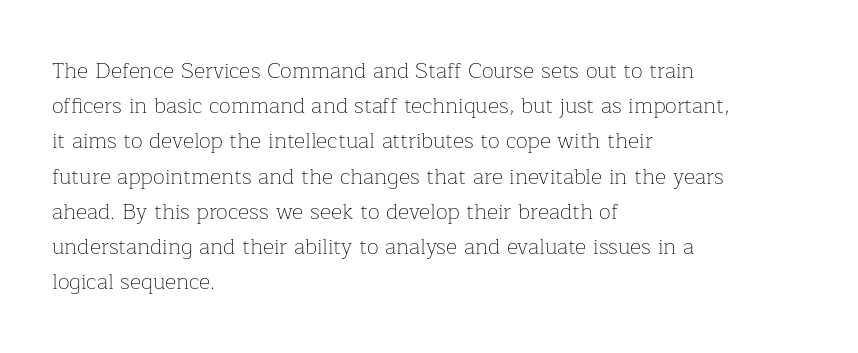
Q: Is the text bold? A: No.
Q: Is the text italic (slanted)? A: No, it is upright.
Q: Is the text underlined? A: No.
Q: How is the paragraph aligned? A: Left-aligned.
Q: Is the spacing between letters normal or unusually wide? A: Normal.
Q: Is the spacing between lines tight, normal or loose? A: Normal.
